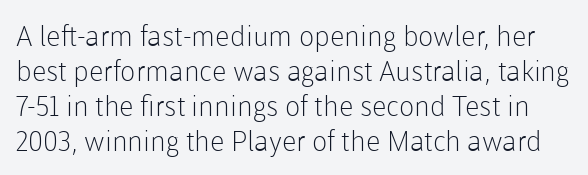
The image shows 28 px light sans-serif type, upright; set normal line spacing (1.25x), normal letter spacing, not underlined; low stroke contrast and a medium x-height.
